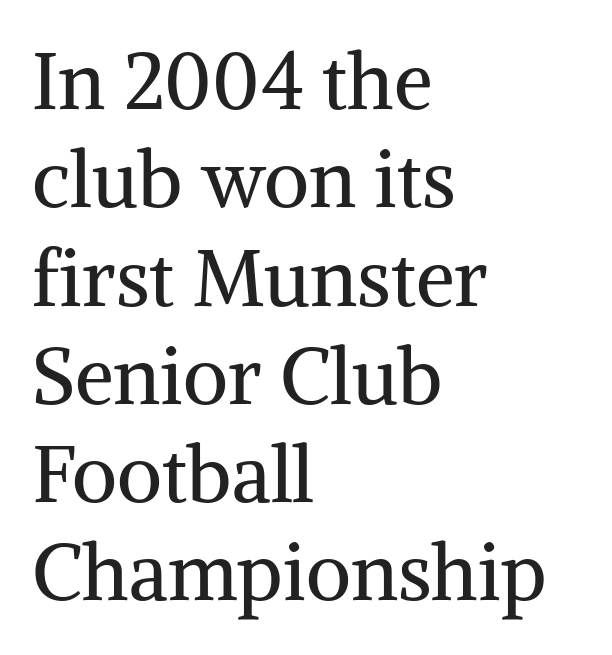
{"serif": "yes", "italic": "no", "bold": "no", "weight": "regular", "width": "normal", "stroke_contrast": "medium", "x_height": "medium", "monospaced": "no", "underline": "no", "align": "left", "line_spacing": "normal", "line_spacing_ratio": 1.26, "letter_spacing": "normal", "letter_spacing_em": 0.0, "glyph_px": 78}
